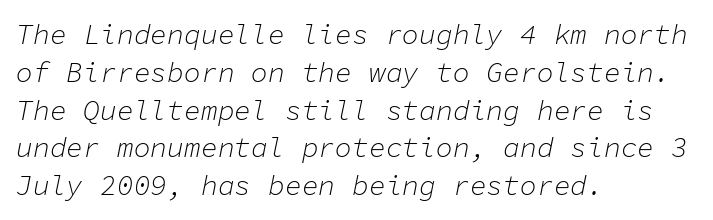
The designer left line spacing at the default. Caption: multi-line text, flush left, ragged right. Spacing between characters is what you'd get straight out of the box. The letterforms sit at book weight or below.
